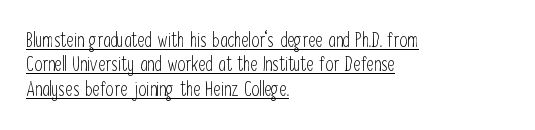
The image shows 20 px text type, upright; set left-aligned, line spacing 1.22x, normal letter spacing, underlined.
